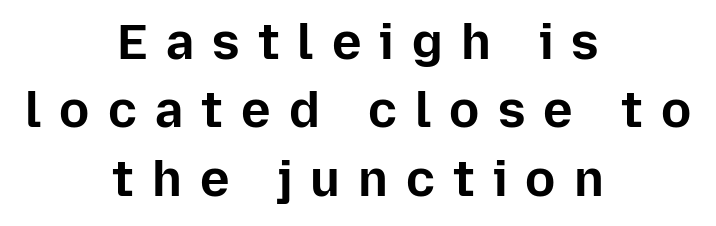
The image shows 50 px bold sans-serif type, upright; set centered, normal line spacing (1.37x), unusually wide letter spacing (+0.36 em), not underlined; low stroke contrast and a medium x-height.
